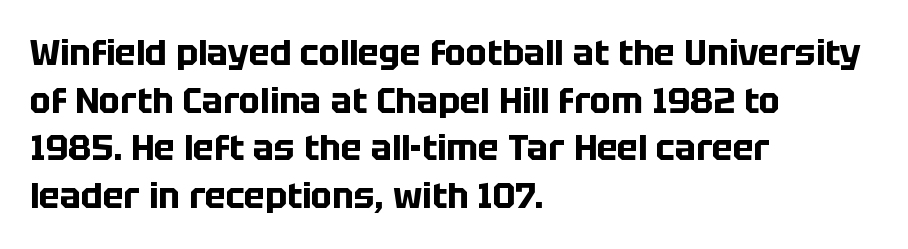
The image shows 35 px bold sans-serif type, upright; set left-aligned, normal line spacing (1.36x), normal letter spacing, not underlined; low stroke contrast and a large x-height.
